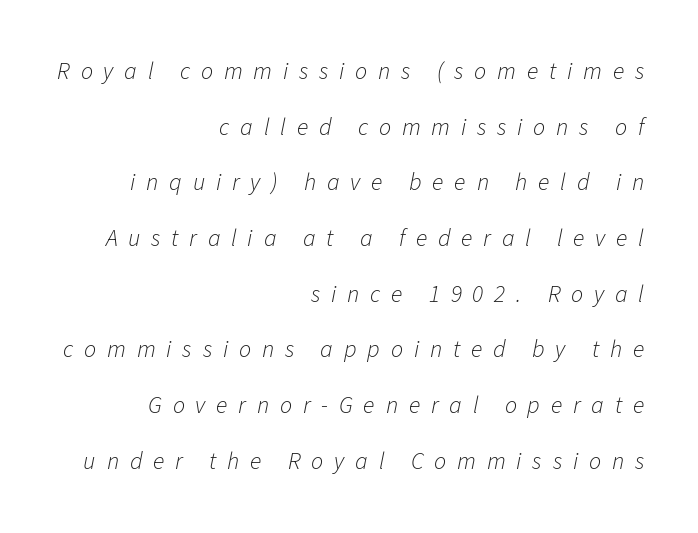
Q: Is the text bold? A: No.
Q: Is the text italic (slanted)? A: Yes, it leans right by about 11 degrees.
Q: Is the text underlined? A: No.
Q: How is the paragraph aligned? A: Right-aligned.
Q: Is the spacing between letters normal or unusually wide? A: Unusually wide.
Q: Is the spacing between lines tight, normal or loose? A: Loose.
